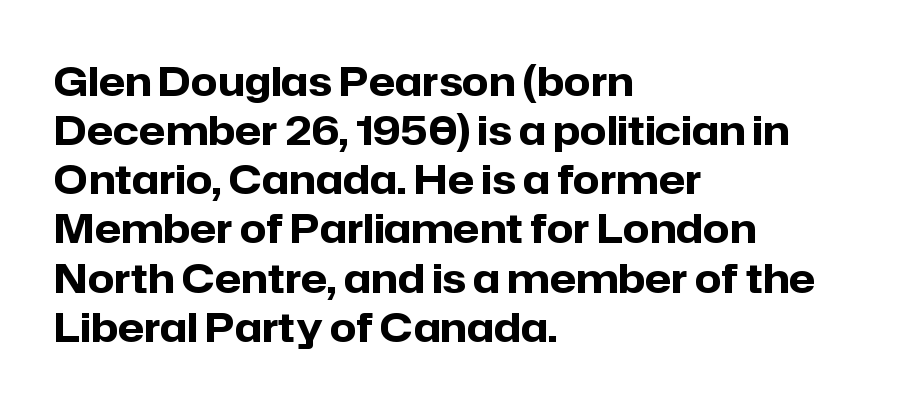
Q: Is the text bold? A: Yes.
Q: Is the text italic (slanted)? A: No, it is upright.
Q: Is the typeface a serif or a sans-serif typeface? A: Sans-serif.
Q: Is the text underlined? A: No.
Q: How is the paragraph aligned? A: Left-aligned.
Q: Is the spacing between letters normal or unusually wide? A: Normal.
Q: Is the spacing between lines tight, normal or loose? A: Normal.
Q: Width (condensed, normal, or wide)? A: Normal.
Q: Stroke contrast? A: Low.
Q: x-height? A: Medium.
Q: Monospaced? A: No.
